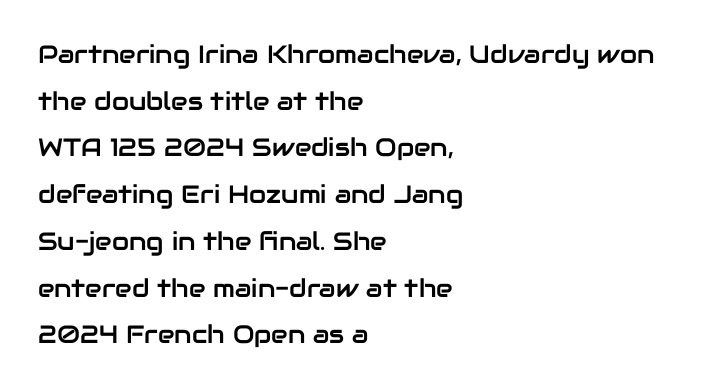
The paragraph shown leans on its left margin. A roman cut, with each character standing at attention. The string is rendered with underlining switched off. The horizontal fit of the characters is conventional and even.
